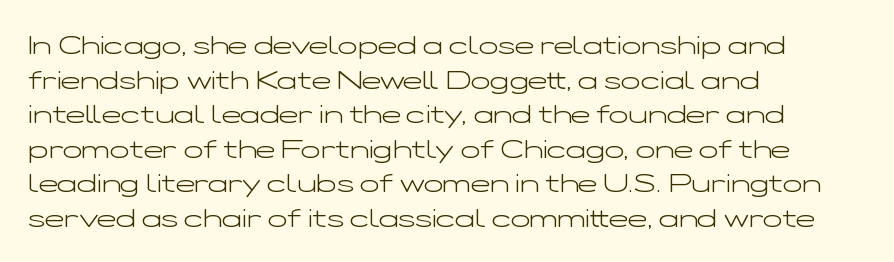
The image shows 26 px text type, upright; set left-aligned, normal line spacing (1.33x), normal letter spacing, not underlined.
